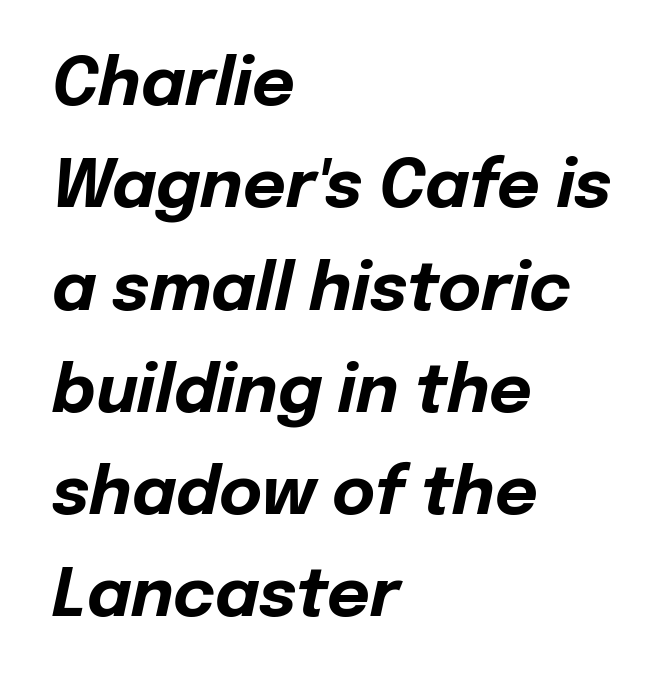
Q: Is the text bold? A: Yes.
Q: Is the text italic (slanted)? A: Yes, it leans right by about 12 degrees.
Q: Is the text underlined? A: No.
Q: How is the paragraph aligned? A: Left-aligned.
Q: Is the spacing between letters normal or unusually wide? A: Normal.
Q: Is the spacing between lines tight, normal or loose? A: Normal.
Q: Width (condensed, normal, or wide)? A: Normal.
Q: Stroke contrast? A: Low.
Q: x-height? A: Medium.
Q: Monospaced? A: No.
